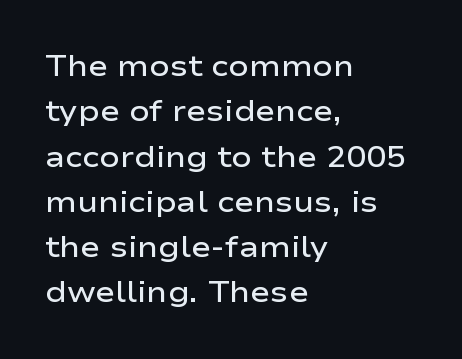
{"serif": "no", "italic": "no", "bold": "semi", "weight": "semibold", "width": "wide", "stroke_contrast": "low", "x_height": "medium", "monospaced": "no", "underline": "no", "align": "left", "line_spacing": "normal", "line_spacing_ratio": 1.51, "letter_spacing": "normal", "letter_spacing_em": 0.0, "glyph_px": 30}
